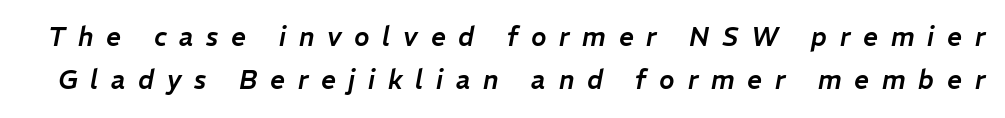
{"italic": "yes", "lean": "right", "slant_degrees": 11, "underline": "no", "line_spacing": "normal", "line_spacing_ratio": 1.67, "letter_spacing": "wide", "letter_spacing_em": 0.49, "glyph_px": 26}
